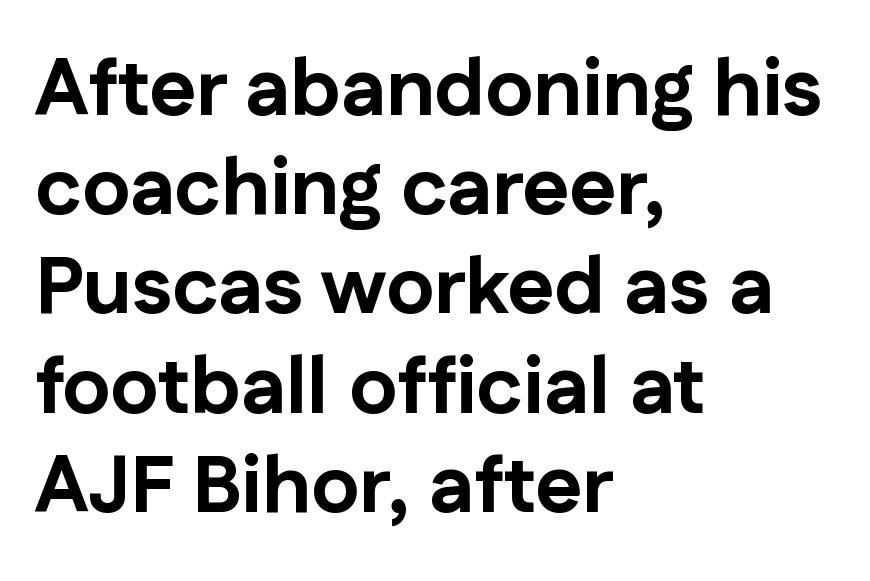
Q: Is the text bold? A: Yes.
Q: Is the text italic (slanted)? A: No, it is upright.
Q: Is the typeface a serif or a sans-serif typeface? A: Sans-serif.
Q: Is the text underlined? A: No.
Q: How is the paragraph aligned? A: Left-aligned.
Q: Is the spacing between letters normal or unusually wide? A: Normal.
Q: Width (condensed, normal, or wide)? A: Normal.
Q: Stroke contrast? A: Low.
Q: x-height? A: Medium.
Q: Monospaced? A: No.
